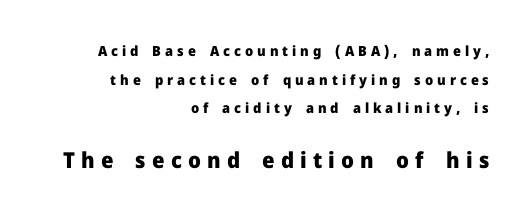
The text block is weighted toward the right margin, trailing off unevenly leftward. The letters stand upright; this is a roman face. The space directly below the letters is spotless. Chunky letters — that's bold for sure. Two sizes are in play, and the larger belongs to the second block. The letters are spread apart with noticeably loose tracking.
